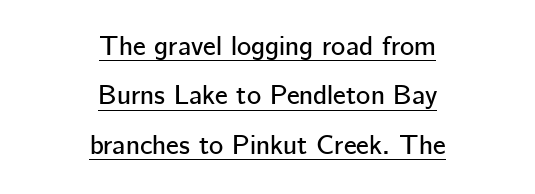
The passage shown is underscored from start to finish. Each word holds together tightly as a unit, with standard inter-letter gaps. A centered setting, common on invitations and titles, is used for this passage. Posture: vertical.
